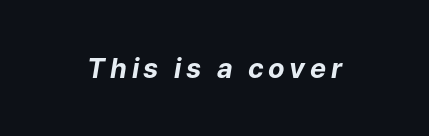
{"italic": "yes", "lean": "right", "slant_degrees": 9, "bold": "yes", "underline": "no", "glyph_px": 27}
